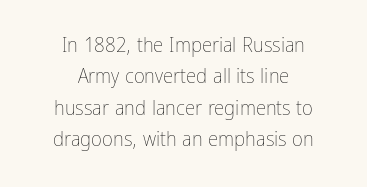
Q: Is the text bold? A: No.
Q: Is the text italic (slanted)? A: No, it is upright.
Q: Is the text underlined? A: No.
Q: How is the paragraph aligned? A: Centered.
Q: Is the spacing between letters normal or unusually wide? A: Normal.
Q: Is the spacing between lines tight, normal or loose? A: Normal.
